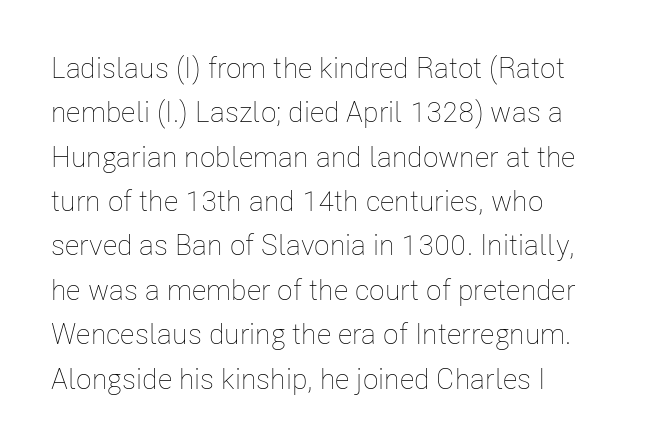
Reading down the block, your eye returns to a fixed left position each line. Leading: standard. Heaviness? Minimal to ordinary, like unemphasized prose. These lines keep a tight, regular rhythm from letter to letter.
